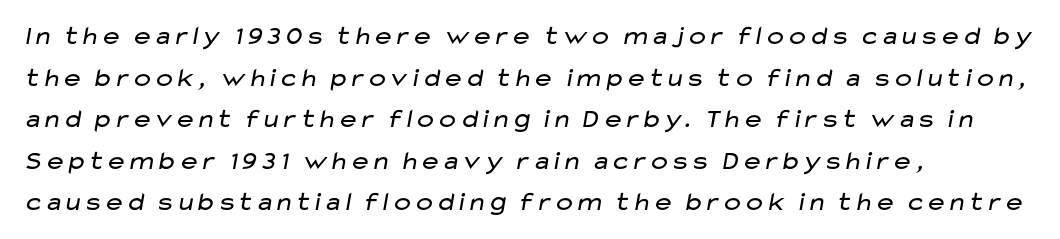
The image shows 27 px text type; set left-aligned, normal line spacing (1.54x), normal letter spacing, not underlined.
